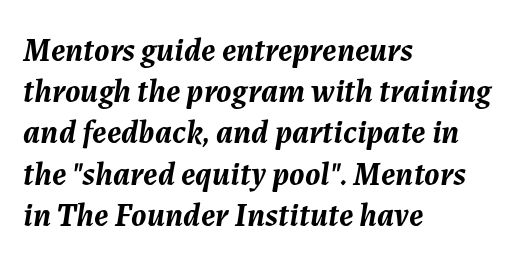
Observe the ordinary spacing: letters are neighbours, not strangers. Notice how the passage keeps a crisp vertical edge on the left only. Here the designer chose a conventional face with non-uniform glyph widths. Set as a true bold cut, around the 700 mark. Honestly, there is no underline to notice here at all. Regular leading.
